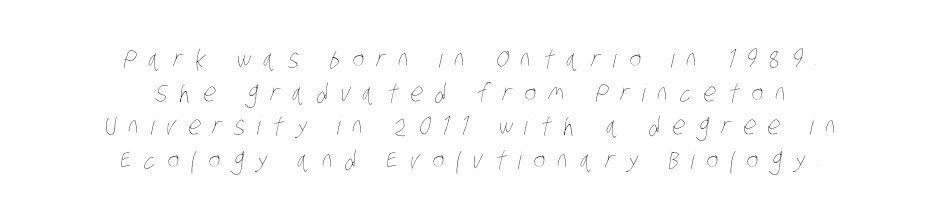
Q: Is the text bold? A: No.
Q: Is the text underlined? A: No.
Q: How is the paragraph aligned? A: Centered.
Q: Is the spacing between letters normal or unusually wide? A: Unusually wide.
Q: Is the spacing between lines tight, normal or loose? A: Normal.
